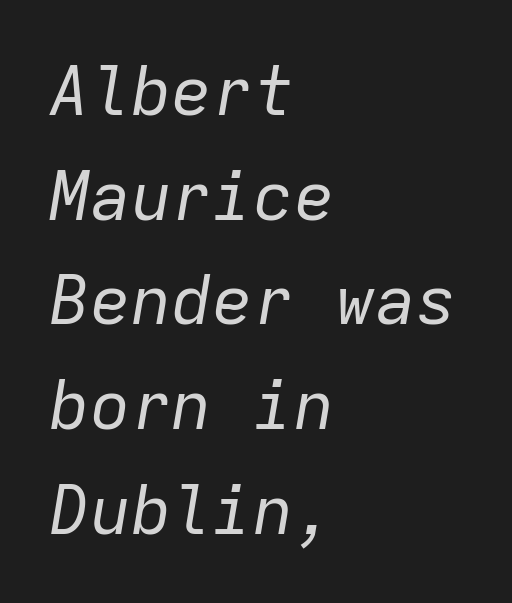
{"italic": "yes", "lean": "right", "slant_degrees": 9, "bold": "no", "weight": "regular", "width": "normal", "stroke_contrast": "low", "x_height": "medium", "monospaced": "yes", "underline": "no", "align": "left", "line_spacing": "normal", "line_spacing_ratio": 1.54, "letter_spacing": "normal", "letter_spacing_em": 0.0, "glyph_px": 68}
